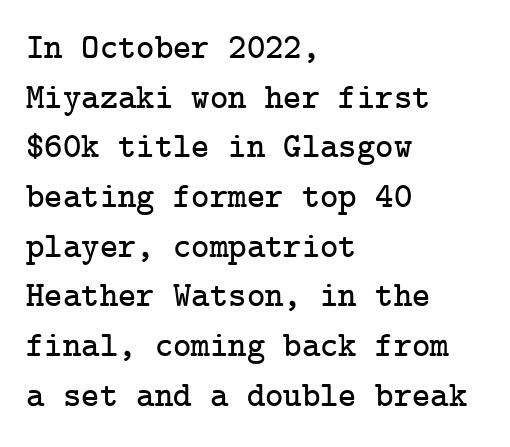
{"serif": "yes", "italic": "no", "width": "normal", "stroke_contrast": "low", "x_height": "medium", "underline": "no", "align": "left", "line_spacing": "normal", "line_spacing_ratio": 1.42, "letter_spacing": "normal", "letter_spacing_em": 0.0, "glyph_px": 35}
